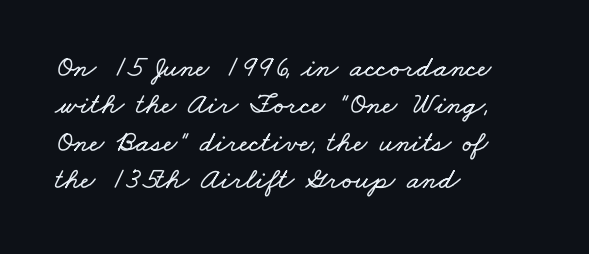
Q: Is the text underlined? A: No.
Q: How is the paragraph aligned? A: Left-aligned.
Q: Is the spacing between letters normal or unusually wide? A: Normal.
Q: Is the spacing between lines tight, normal or loose? A: Normal.
Q: Width (condensed, normal, or wide)? A: Wide.
Q: Stroke contrast? A: Low.
Q: x-height? A: Small.
Q: Monospaced? A: No.
